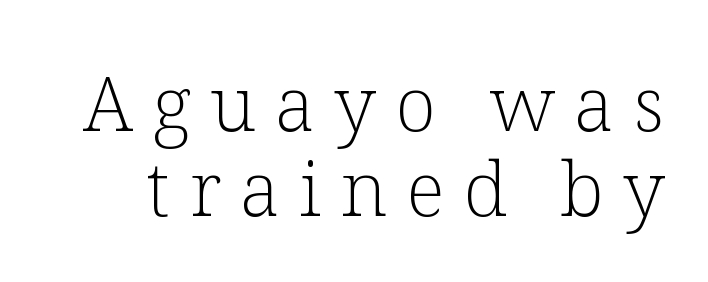
Posture: vertical. Is this a fixed-width face? No — the glyphs have proportional, varying widths. Regarding serifs, this sample has them. The words here are not underlined. Compared with typical paragraphs, the rows here are closer together. Substantial extra tracking has been applied to these lines.
